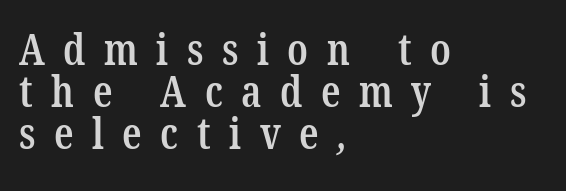
{"serif": "yes", "bold": "semi", "weight": "semibold", "width": "condensed", "stroke_contrast": "low", "x_height": "medium", "monospaced": "no", "underline": "no", "align": "left", "line_spacing": "tight", "line_spacing_ratio": 0.98, "letter_spacing": "wide", "letter_spacing_em": 0.43, "glyph_px": 43}
